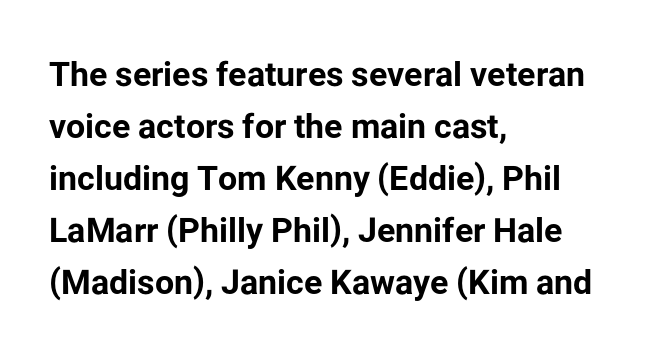
Reading down the column, the eye jumps a familiar distance to each next line. Looks like regular typesetting: each glyph gets only the width it needs. Characters remain perfectly vertical along every line. Every letter is thick-stroked: bold, no question.
